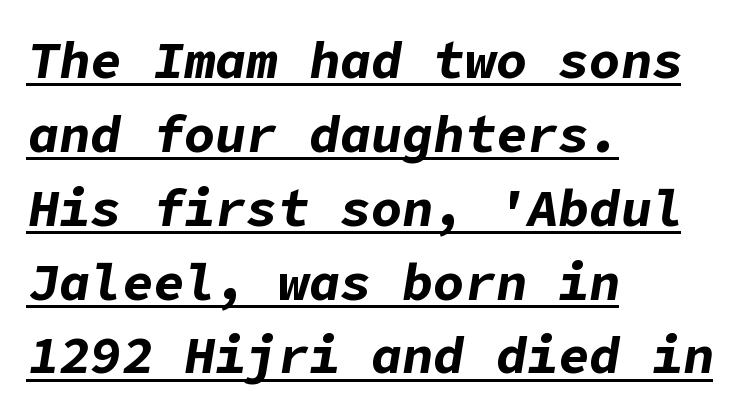
Q: Is the text bold? A: Yes.
Q: Is the text italic (slanted)? A: Yes, it leans right by about 9 degrees.
Q: Is the text underlined? A: Yes.
Q: How is the paragraph aligned? A: Left-aligned.
Q: Is the spacing between letters normal or unusually wide? A: Normal.
Q: Is the spacing between lines tight, normal or loose? A: Normal.
Q: Width (condensed, normal, or wide)? A: Normal.
Q: Stroke contrast? A: Low.
Q: x-height? A: Medium.
